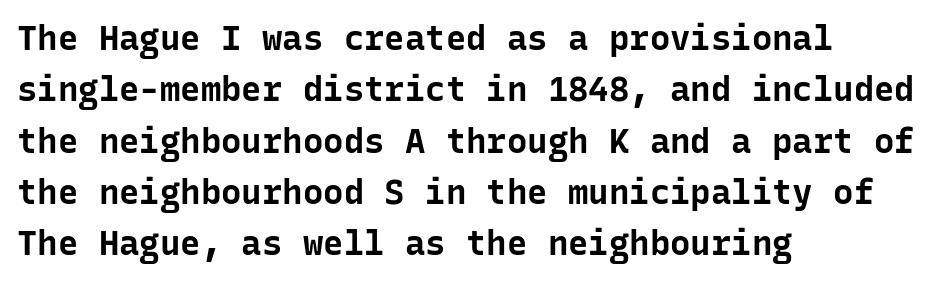
Q: Is the text bold? A: Yes.
Q: Is the text italic (slanted)? A: No, it is upright.
Q: Is the typeface a serif or a sans-serif typeface? A: Sans-serif.
Q: Is the text underlined? A: No.
Q: How is the paragraph aligned? A: Left-aligned.
Q: Is the spacing between letters normal or unusually wide? A: Normal.
Q: Is the spacing between lines tight, normal or loose? A: Normal.
Q: Width (condensed, normal, or wide)? A: Normal.
Q: Stroke contrast? A: Low.
Q: x-height? A: Medium.
Q: Monospaced? A: Yes.
